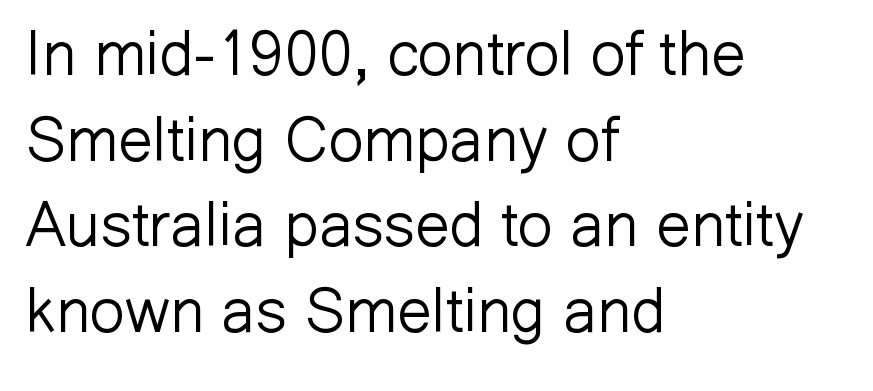
Regular leading. Posture: straight, roman, zero tilt. No extra tracking has been applied to these lines. Classification — sans serif. This sample has the flowing, uneven cadence of proportional lettering. Anything drawn beneath the words? Only blank space.
